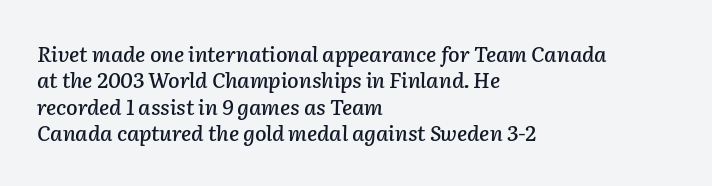
{"italic": "yes", "lean": "right", "slant_degrees": 2, "underline": "no", "align": "left", "line_spacing": "normal", "line_spacing_ratio": 1.26, "letter_spacing": "normal", "letter_spacing_em": 0.0, "glyph_px": 21}
